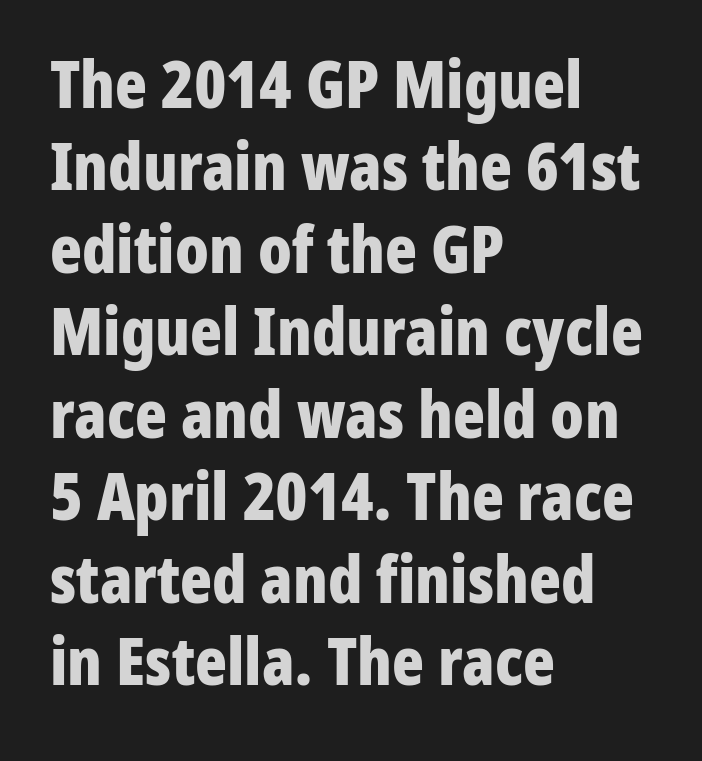
Q: Is the text bold? A: Yes.
Q: Is the text italic (slanted)? A: No, it is upright.
Q: Is the typeface a serif or a sans-serif typeface? A: Sans-serif.
Q: Is the text underlined? A: No.
Q: How is the paragraph aligned? A: Left-aligned.
Q: Is the spacing between letters normal or unusually wide? A: Normal.
Q: Is the spacing between lines tight, normal or loose? A: Normal.
Q: Width (condensed, normal, or wide)? A: Condensed.
Q: Stroke contrast? A: Low.
Q: x-height? A: Medium.
Q: Monospaced? A: No.
